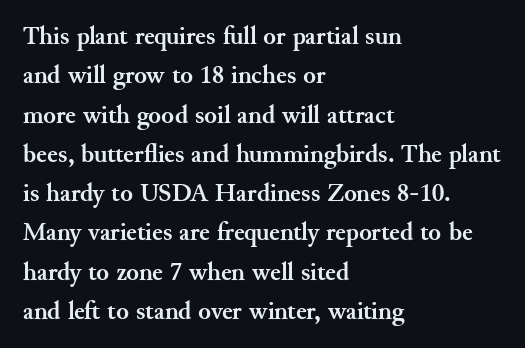
{"italic": "no", "bold": "yes", "underline": "no", "align": "left", "line_spacing": "normal", "line_spacing_ratio": 1.51, "letter_spacing": "normal", "letter_spacing_em": 0.0, "glyph_px": 26}
